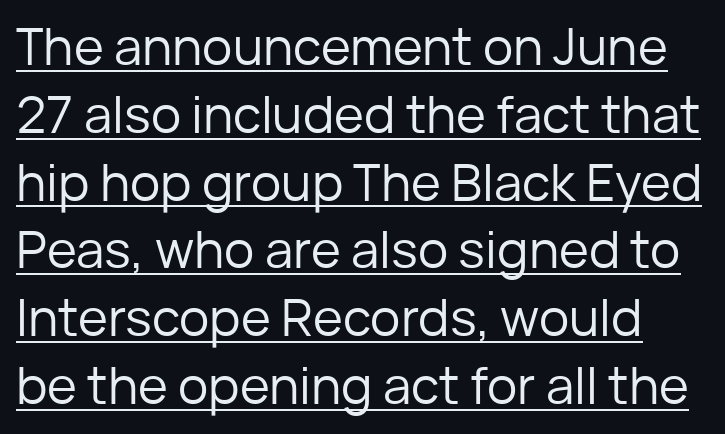
Q: Is the text bold? A: No.
Q: Is the text italic (slanted)? A: No, it is upright.
Q: Is the typeface a serif or a sans-serif typeface? A: Sans-serif.
Q: Is the text underlined? A: Yes.
Q: Is the spacing between letters normal or unusually wide? A: Normal.
Q: Is the spacing between lines tight, normal or loose? A: Normal.
Q: Width (condensed, normal, or wide)? A: Normal.
Q: Stroke contrast? A: Low.
Q: x-height? A: Medium.
Q: Monospaced? A: No.
